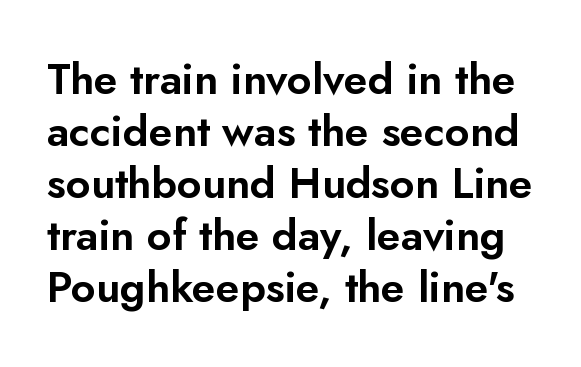
The image shows 43 px sans-serif type, upright; set line spacing 1.21x, normal letter spacing, not underlined; low stroke contrast and a small x-height.
